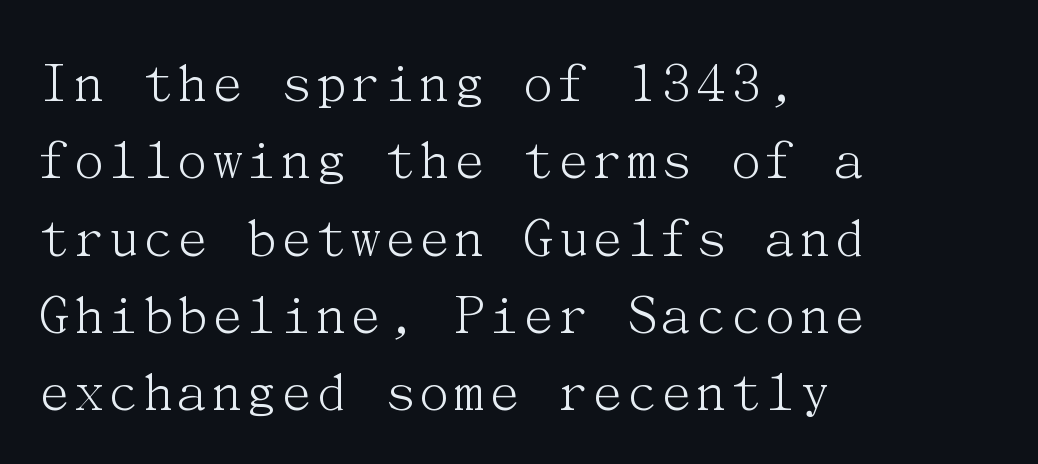
Q: Is the text bold? A: No.
Q: Is the text italic (slanted)? A: No, it is upright.
Q: Is the typeface a serif or a sans-serif typeface? A: Serif.
Q: Is the text underlined? A: No.
Q: How is the paragraph aligned? A: Left-aligned.
Q: Is the spacing between letters normal or unusually wide? A: Normal.
Q: Is the spacing between lines tight, normal or loose? A: Normal.
Q: Width (condensed, normal, or wide)? A: Normal.
Q: Stroke contrast? A: Medium.
Q: x-height? A: Medium.
